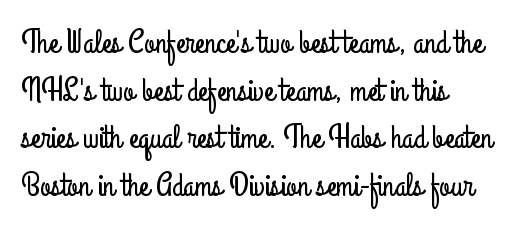
Q: Is the typeface a serif or a sans-serif typeface? A: Sans-serif.
Q: Is the text underlined? A: No.
Q: How is the paragraph aligned? A: Left-aligned.
Q: Is the spacing between letters normal or unusually wide? A: Normal.
Q: Is the spacing between lines tight, normal or loose? A: Normal.
Q: Width (condensed, normal, or wide)? A: Condensed.
Q: Stroke contrast? A: Low.
Q: x-height? A: Small.
Q: Monospaced? A: No.
